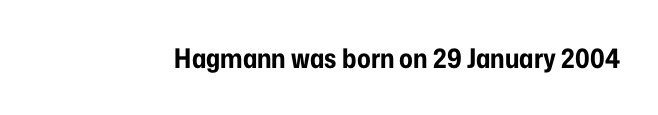
Q: Is the text bold? A: Yes.
Q: Is the text italic (slanted)? A: No, it is upright.
Q: Is the text underlined? A: No.
Q: Is the spacing between letters normal or unusually wide? A: Normal.
